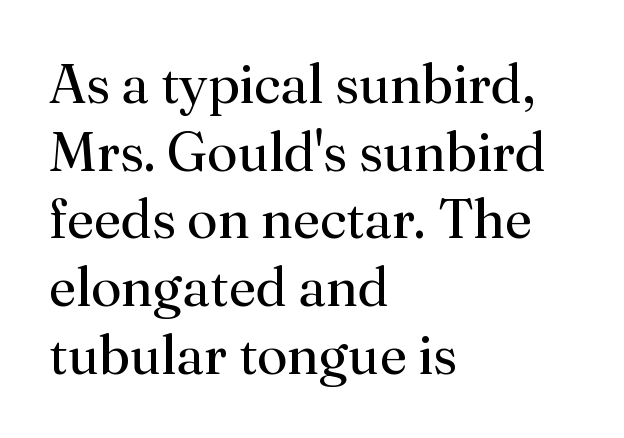
Only glyphs here, with clear space below each row. This sample uses an upright cut, with every glyph sitting square on the baseline. The rendering keeps characters at their native spacing. Varying glyph widths throughout — classic text-font behaviour. Type style note: has serifs.
